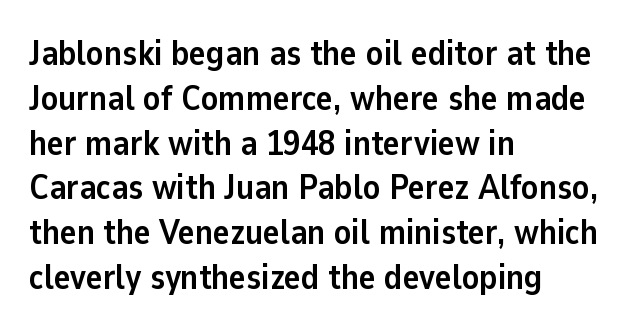
The passage shown has conventional tracking throughout. Unlike a traditional serif, this face leaves its strokes unadorned. Note the varied advance widths — an 'i' is clearly narrower than an 'm'. Its strokes are broad and dark, the hallmark of bold type. In CSS terms this would be text-align: left. The designer left line spacing at the default.
